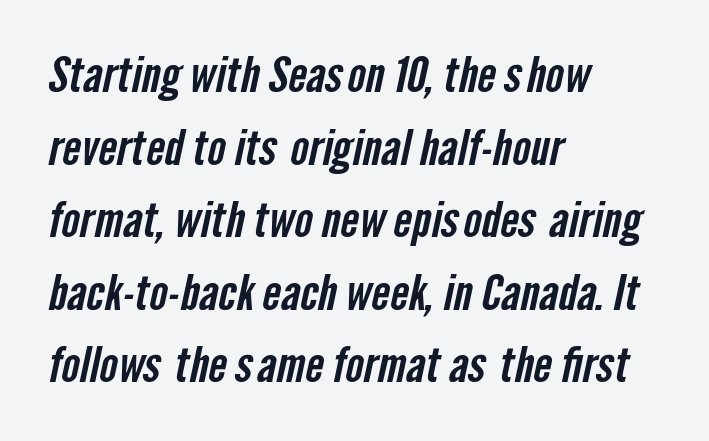
{"serif": "no", "width": "condensed", "stroke_contrast": "low", "x_height": "medium", "monospaced": "no", "underline": "no", "align": "left", "line_spacing": "normal", "line_spacing_ratio": 1.48, "letter_spacing": "normal", "letter_spacing_em": 0.0, "glyph_px": 49}
